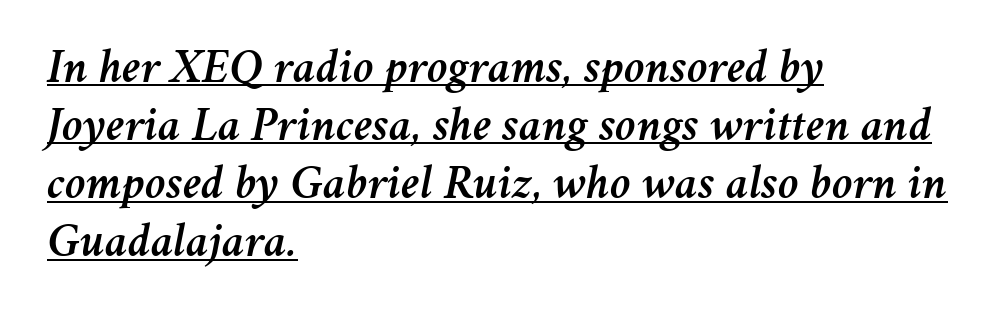
{"italic": "yes", "lean": "right", "slant_degrees": 11, "width": "normal", "stroke_contrast": "medium", "x_height": "medium", "monospaced": "no", "underline": "yes", "align": "left", "line_spacing_ratio": 1.21, "letter_spacing": "normal", "letter_spacing_em": 0.0, "glyph_px": 48}
